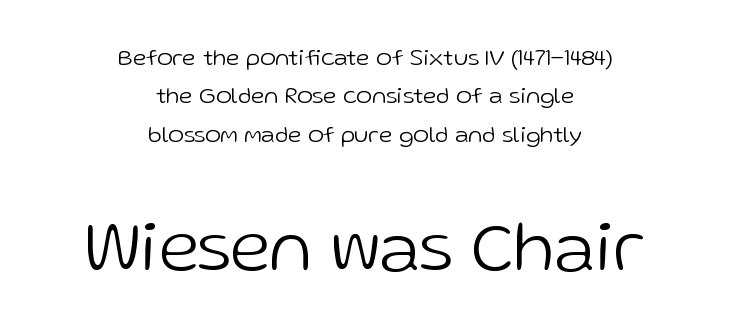
Underlining? Definitely not there. Short note: letters normally spaced. The designer gave the closing block more size than the opening block. Quick note: interline space is typical. No chunkiness to these letters — they're not bold.
